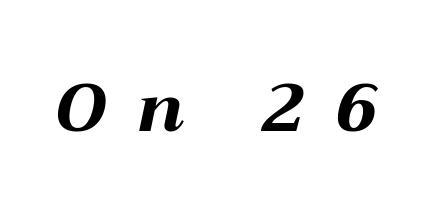
Q: Is the text bold? A: Yes.
Q: Is the text italic (slanted)? A: Yes, it leans right by about 12 degrees.
Q: Is the text underlined? A: No.
Q: Is the spacing between letters normal or unusually wide? A: Unusually wide.
Q: Width (condensed, normal, or wide)? A: Wide.
Q: Stroke contrast? A: Medium.
Q: x-height? A: Medium.
Q: Monospaced? A: No.
